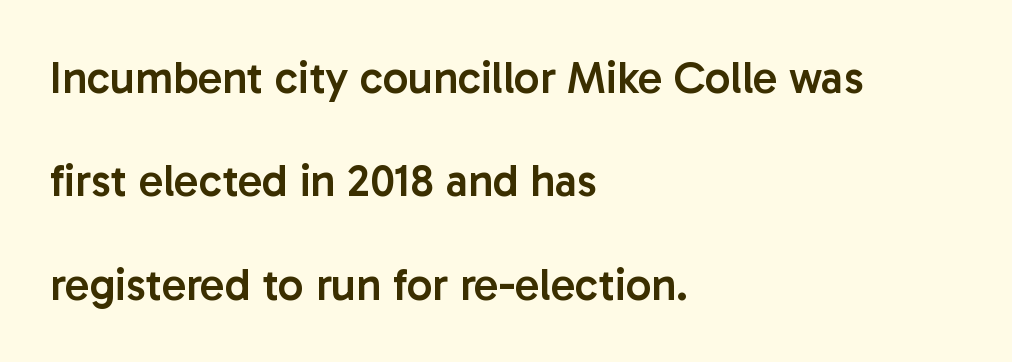
The image shows 45 px semibold sans-serif type, upright; set left-aligned, loose line spacing (2.3x), normal letter spacing, not underlined; low stroke contrast and a medium x-height.
